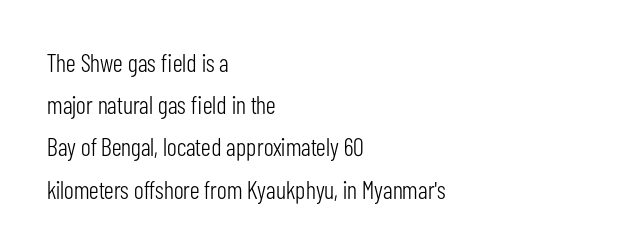
The image shows 25 px text type, upright; set left-aligned, normal line spacing (1.69x), normal letter spacing, not underlined.
